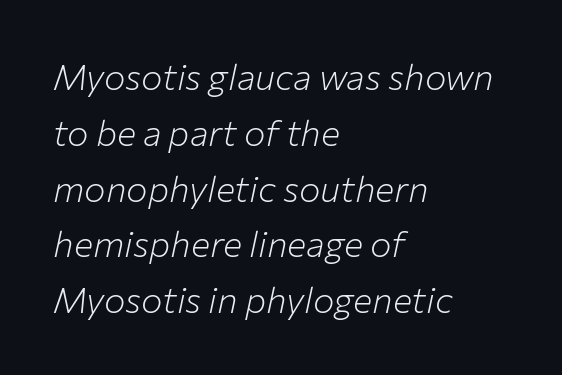
The image shows 36 px light type, italic (leaning right); set left-aligned, normal line spacing (1.55x), normal letter spacing, not underlined; low stroke contrast and a medium x-height.
